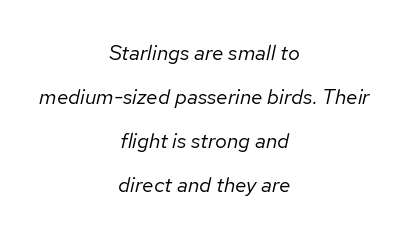
Underlining? Definitely not there. The passage shown leans; its letterforms are oblique. This reads as an unemphasized weight, regular at the heaviest. The paragraph has two soft edges and a firm central axis.
